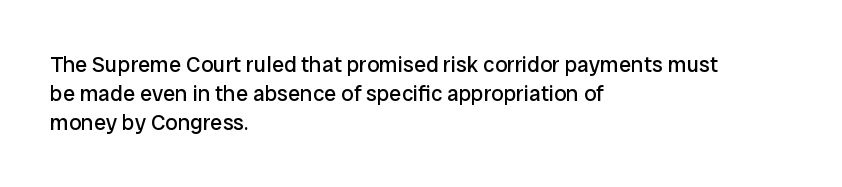
Q: Is the text bold? A: No.
Q: Is the text italic (slanted)? A: No, it is upright.
Q: Is the text underlined? A: No.
Q: How is the paragraph aligned? A: Left-aligned.
Q: Is the spacing between letters normal or unusually wide? A: Normal.
Q: Is the spacing between lines tight, normal or loose? A: Normal.
